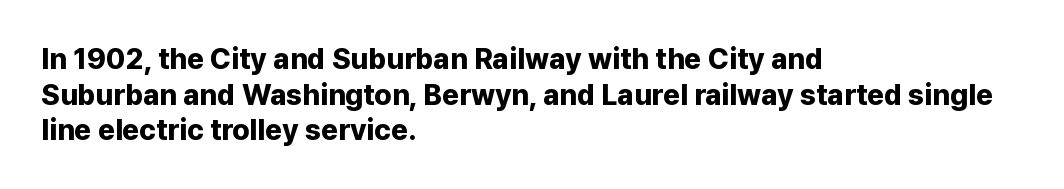
The space directly below the letters is spotless. Students, note that the glyphs here touch the page at normal intervals. On the weight axis this lands at bold, roughly 700. Character widths vary here, with narrow letters taking less room than wide ones. The typography opts for an upright posture over an oblique one. The typesetter chose a ragged-right arrangement here.
